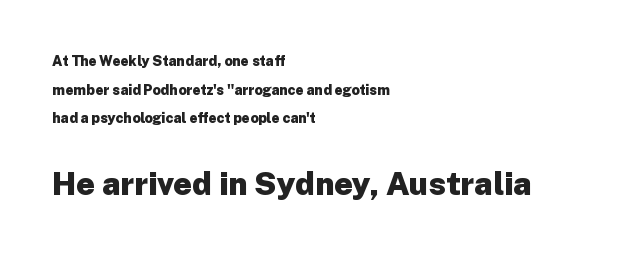
Q: Is the text bold? A: Yes.
Q: Is the text italic (slanted)? A: No, it is upright.
Q: Is the typeface a serif or a sans-serif typeface? A: Sans-serif.
Q: Is the text underlined? A: No.
Q: How is the paragraph aligned? A: Left-aligned.
Q: Is the spacing between letters normal or unusually wide? A: Normal.
Q: Is the spacing between lines tight, normal or loose? A: Loose.
Q: Which block of text is set in a larger size, the first (top) or the second (bottom)? A: The second (bottom) one.
Q: Width (condensed, normal, or wide)? A: Normal.
Q: Stroke contrast? A: Low.
Q: x-height? A: Medium.
Q: Monospaced? A: No.
